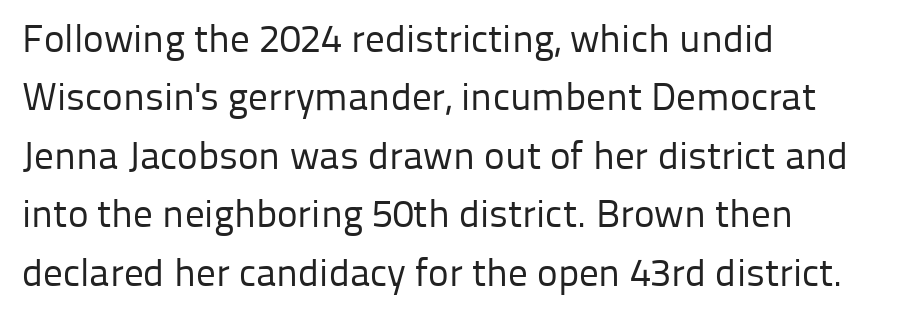
Spacing between characters is what you'd get straight out of the box. Stems and bowls with no extra thickness — not bold. Note the varied advance widths — an 'i' is clearly narrower than an 'm'. The words here are not underlined. Typographically, this falls in the sans-serif category. Horizontal bands of white between lines are of average thickness.
